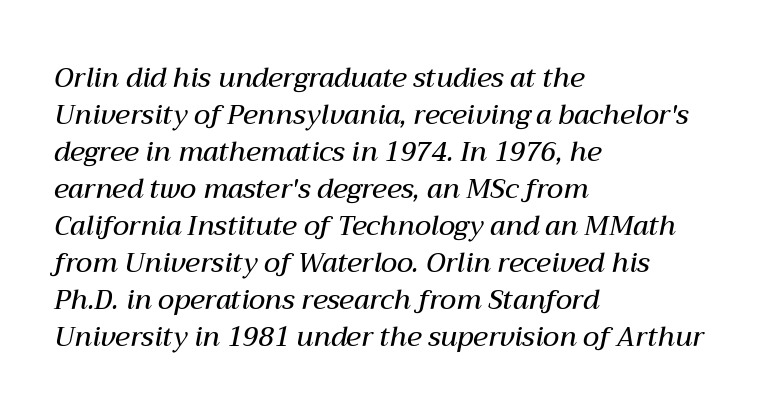
The image shows 27 px text type, italic (leaning right); set left-aligned, normal line spacing (1.37x), normal letter spacing, not underlined.
